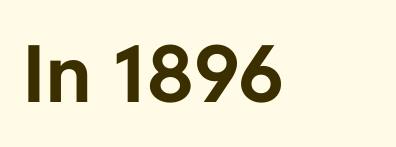
{"serif": "no", "italic": "no", "bold": "yes", "weight": "bold", "width": "normal", "stroke_contrast": "low", "x_height": "medium", "monospaced": "no", "underline": "no", "align": "left", "letter_spacing": "normal", "letter_spacing_em": 0.0, "glyph_px": 79}
